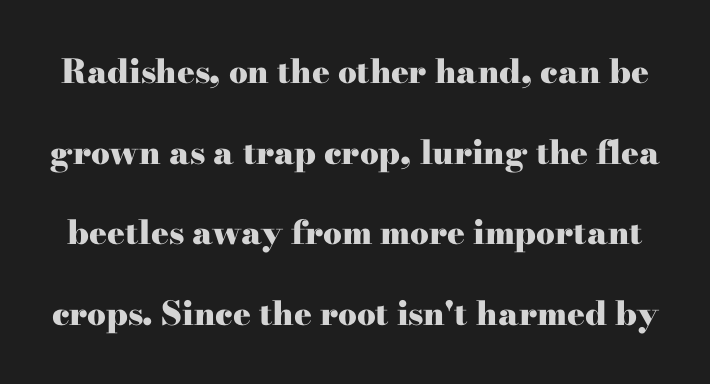
{"serif": "yes", "italic": "no", "bold": "yes", "weight": "heavy", "width": "wide", "stroke_contrast": "high", "x_height": "small", "monospaced": "no", "underline": "no", "line_spacing": "loose", "line_spacing_ratio": 2.44, "letter_spacing": "normal", "letter_spacing_em": 0.0, "glyph_px": 33}
